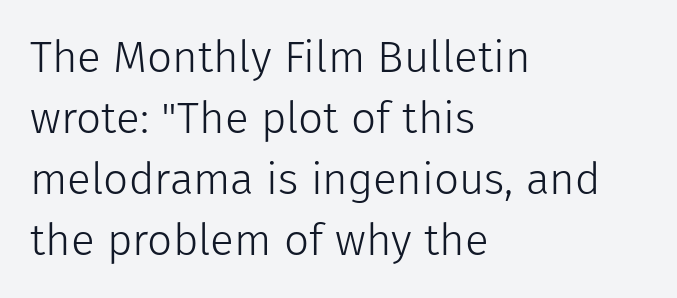
The image shows 44 px light sans-serif type, upright; set left-aligned, normal line spacing (1.39x), normal letter spacing, not underlined; low stroke contrast and a medium x-height.
